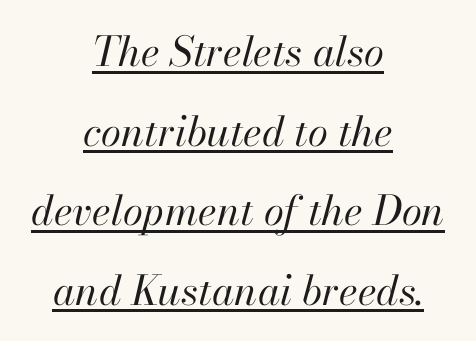
{"italic": "yes", "lean": "right", "slant_degrees": 13, "bold": "no", "weight": "regular", "width": "normal", "stroke_contrast": "high", "x_height": "small", "monospaced": "no", "underline": "yes", "align": "center", "line_spacing": "loose", "line_spacing_ratio": 1.94, "letter_spacing": "normal", "letter_spacing_em": 0.0, "glyph_px": 41}
